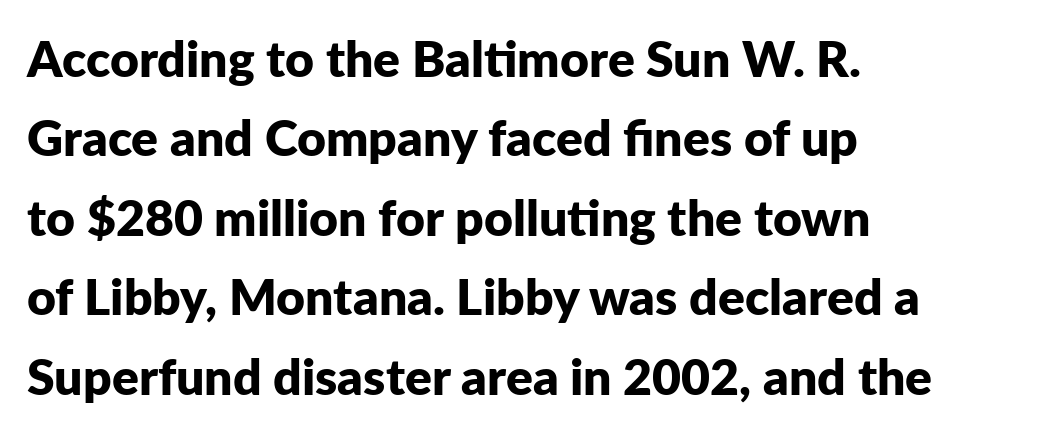
Every row of glyphs begins at an identical x-position on the left. Italic? Not at all — the glyphs are vertical. Is there much room between lines? A standard amount, neither cramped nor airy. Check under the words: just untouched page. Do the characters align in a grid? No, the font is proportional. Does the type have serifs? No, each stem ends abruptly.
